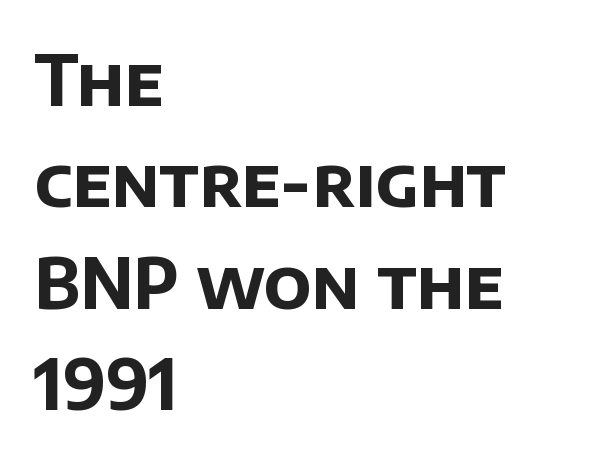
Q: Is the text bold? A: Yes.
Q: Is the typeface a serif or a sans-serif typeface? A: Sans-serif.
Q: Is the text underlined? A: No.
Q: How is the paragraph aligned? A: Left-aligned.
Q: Is the spacing between letters normal or unusually wide? A: Normal.
Q: Is the spacing between lines tight, normal or loose? A: Normal.
Q: Width (condensed, normal, or wide)? A: Normal.
Q: Stroke contrast? A: Low.
Q: x-height? A: Large.
Q: Monospaced? A: No.
